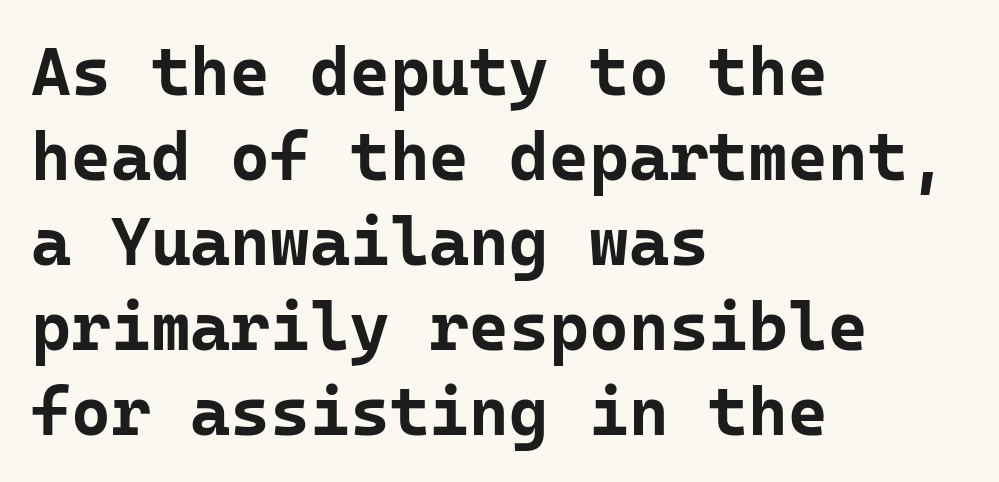
All the whitespace from short lines collects on the right. Does extra space separate the letters? No, they use regular spacing. Only glyphs here, with clear space below each row. Does the type have serifs? No, each stem ends abruptly.
